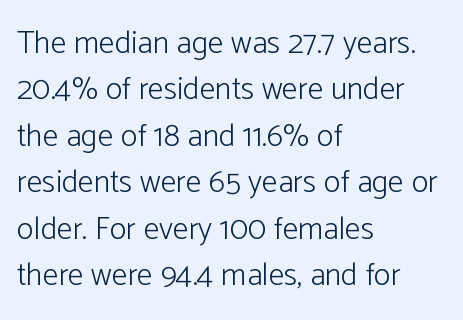
Vertical spacing — default. Each word holds together tightly as a unit, with standard inter-letter gaps. These lines are rendered in a variable-pitch font. Which margin do the lines hug? The left one — the right edge is uneven. Ink coverage per letter is moderate at most.
